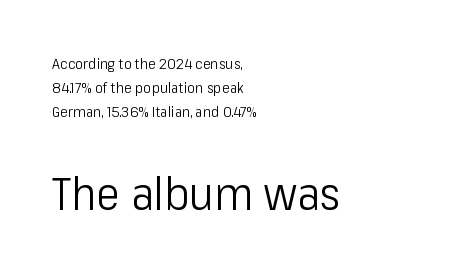
On a weight scale, this lands at 450 or below. Observe the absence of serifs on each vertical stroke in this sample. Is this a fixed-width face? No — the glyphs have proportional, varying widths. Posture: vertical. The passage is arranged the way most books set body copy — flush left. Larger block? The one below; the one above is distinctly smaller.
